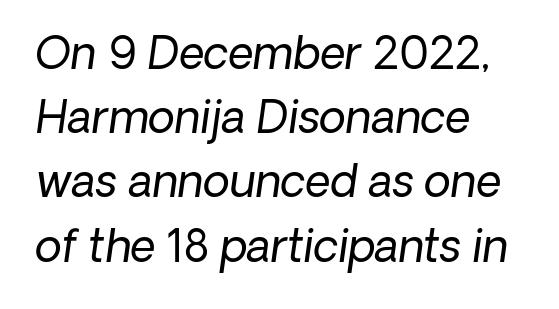
Q: Is the text bold? A: No.
Q: Is the text italic (slanted)? A: Yes, it leans right by about 8 degrees.
Q: Is the text underlined? A: No.
Q: How is the paragraph aligned? A: Left-aligned.
Q: Is the spacing between letters normal or unusually wide? A: Normal.
Q: Is the spacing between lines tight, normal or loose? A: Normal.
Q: Width (condensed, normal, or wide)? A: Normal.
Q: Stroke contrast? A: Low.
Q: x-height? A: Medium.
Q: Monospaced? A: No.
